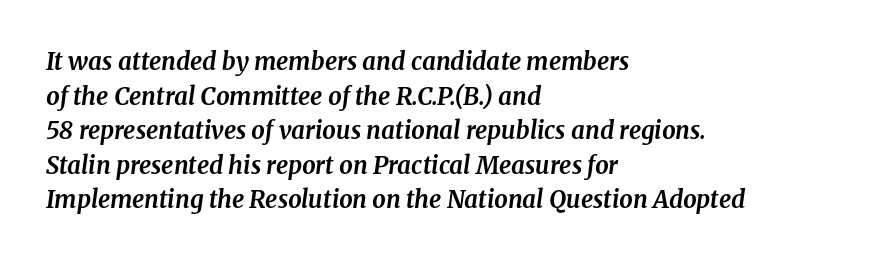
The image shows 24 px bold type, italic (leaning right); set left-aligned, normal line spacing (1.44x), normal letter spacing, not underlined.
